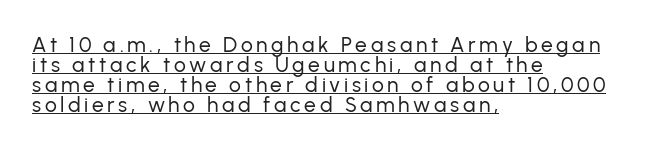
The image shows 21 px text type, upright; set left-aligned, tight line spacing (0.96x), underlined.
